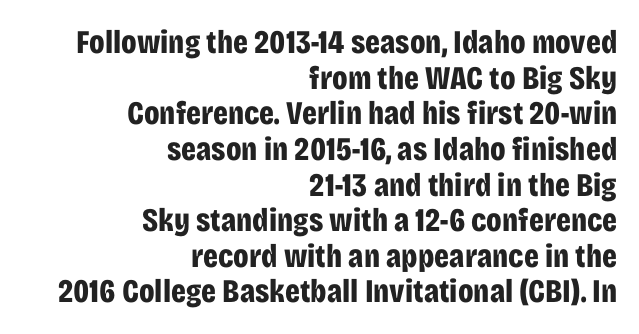
{"serif": "no", "italic": "no", "bold": "yes", "weight": "bold", "width": "condensed", "stroke_contrast": "low", "x_height": "large", "monospaced": "no", "underline": "no", "align": "right", "line_spacing": "tight", "line_spacing_ratio": 1.08, "letter_spacing": "normal", "letter_spacing_em": 0.0, "glyph_px": 33}
